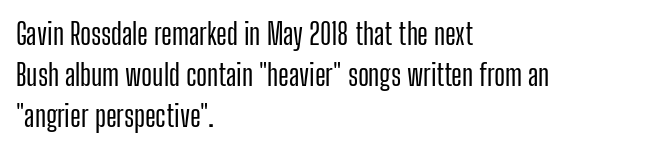
The image shows 29 px condensed sans-serif type, upright; set left-aligned, normal line spacing (1.41x), normal letter spacing, not underlined; low stroke contrast and a medium x-height.
